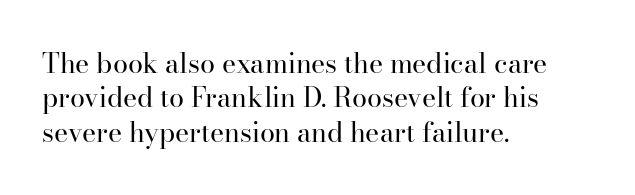
Q: Is the text bold? A: No.
Q: Is the text italic (slanted)? A: No, it is upright.
Q: Is the text underlined? A: No.
Q: How is the paragraph aligned? A: Left-aligned.
Q: Is the spacing between letters normal or unusually wide? A: Normal.
Q: Is the spacing between lines tight, normal or loose? A: Normal.
